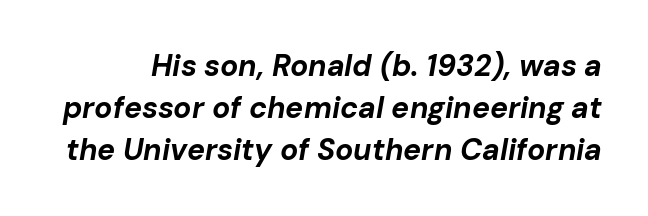
A normal amount of white space separates one row of letters from the next. Characters are canted at an angle relative to the baseline's perpendicular. Typographic density is high because the face is bold. Spacing verdict: proportional, widths tailored to each character. Quick note: underline off. Default kerning and tracking; the words read as compact shapes.
